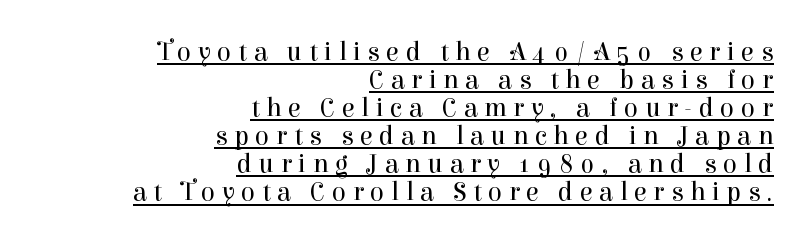
Vertical strokes here are truly vertical. Weight class: somewhere from thin through regular. Compared with typical body copy, the letter spacing here is much looser. Compared with undecorated copy, this sample adds a rule below the words.
